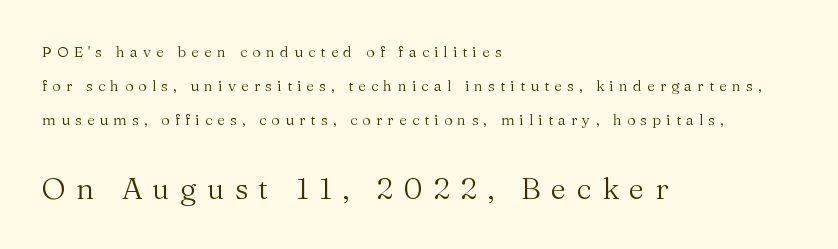
{"serif": "yes", "italic": "no", "bold": "no", "weight": "regular", "width": "normal", "stroke_contrast": "medium", "x_height": "medium", "monospaced": "no", "underline": "no", "align": "left", "line_spacing": "loose", "line_spacing_ratio": 2.28, "letter_spacing": "wide", "letter_spacing_em": 0.34, "larger_block": "second", "size_ratio": 2.0, "glyph_px": 30}
